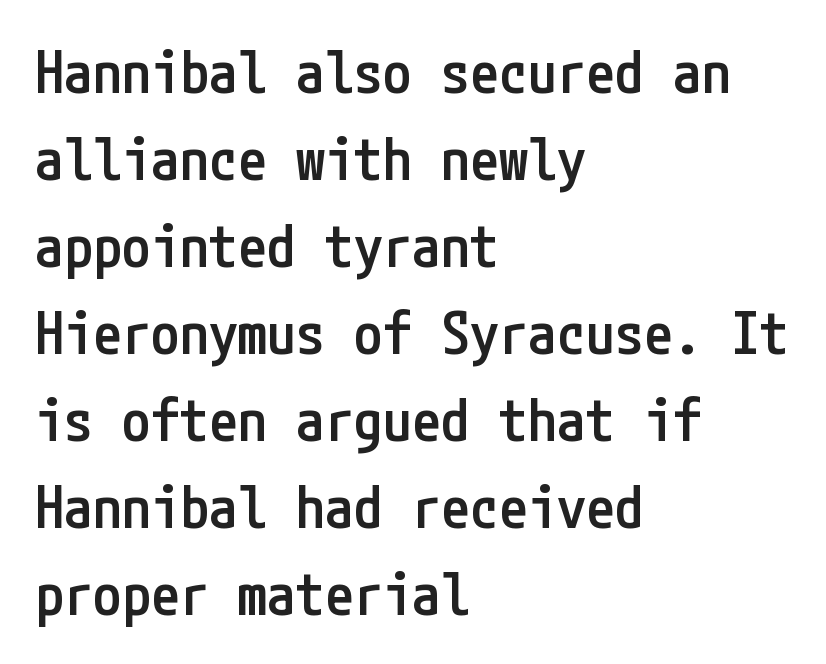
Q: Is the text bold? A: Semi-bold.
Q: Is the text italic (slanted)? A: No, it is upright.
Q: Is the typeface a serif or a sans-serif typeface? A: Sans-serif.
Q: Is the text underlined? A: No.
Q: How is the paragraph aligned? A: Left-aligned.
Q: Is the spacing between letters normal or unusually wide? A: Normal.
Q: Is the spacing between lines tight, normal or loose? A: Normal.
Q: Width (condensed, normal, or wide)? A: Condensed.
Q: Stroke contrast? A: Low.
Q: x-height? A: Medium.
